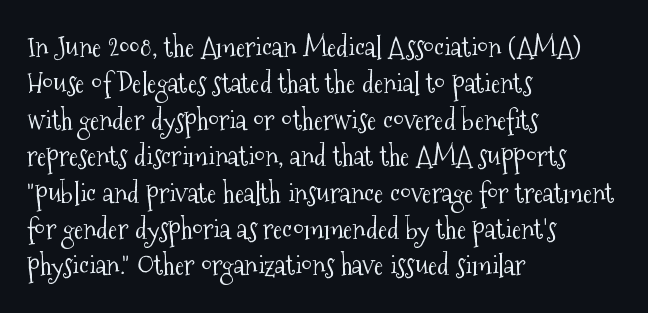
The image shows 28 px light, condensed serif type, upright; set left-aligned, normal line spacing (1.3x), normal letter spacing, not underlined; medium stroke contrast and a medium x-height.
